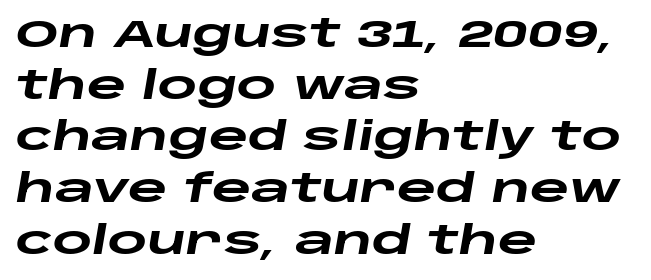
When letters slant like this, we call the style italic. Has an underline been added? It has not. Observe the ordinary spacing: letters are neighbours, not strangers. Strokes here are thick enough to call this a true bold. Baseline-to-baseline distance is the conventional proportion of letter height. Each letter keeps its own natural width here, so spacing adapts to shape.
